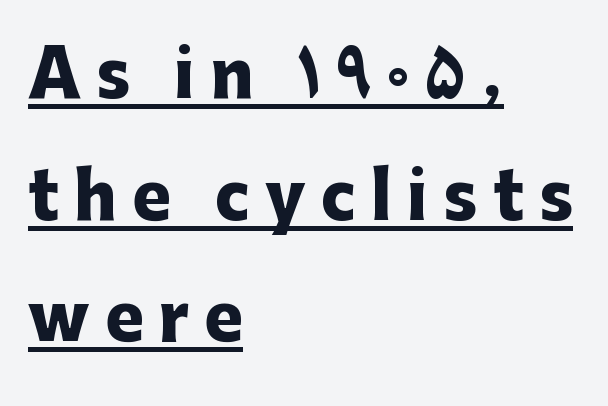
Q: Is the text bold? A: Yes.
Q: Is the text italic (slanted)? A: No, it is upright.
Q: Is the typeface a serif or a sans-serif typeface? A: Sans-serif.
Q: Is the text underlined? A: Yes.
Q: How is the paragraph aligned? A: Left-aligned.
Q: Is the spacing between letters normal or unusually wide? A: Unusually wide.
Q: Is the spacing between lines tight, normal or loose? A: Loose.
Q: Width (condensed, normal, or wide)? A: Normal.
Q: Stroke contrast? A: Low.
Q: x-height? A: Medium.
Q: Monospaced? A: No.
